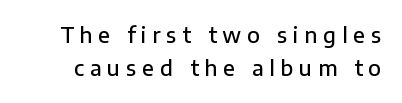
The image shows 21 px text type, upright; set normal line spacing (1.58x), unusually wide letter spacing (+0.27 em), not underlined.
